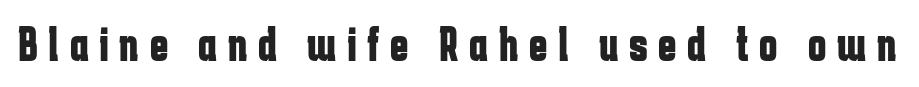
The image shows 49 px bold, condensed sans-serif type, upright; set unusually wide letter spacing (+0.22 em), not underlined; low stroke contrast and a medium x-height.
